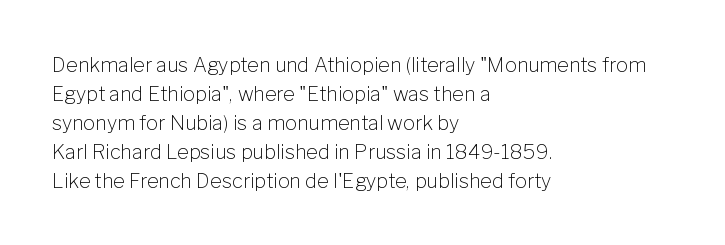
Beneath every word, the page is bare. Stems here are at most as thick as an everyday book face. When letters stand straight like this, we call the style roman or upright. This rendering leaves character spacing at its baseline value. The rendering uses a moderate line-height, typical for paragraphs.
